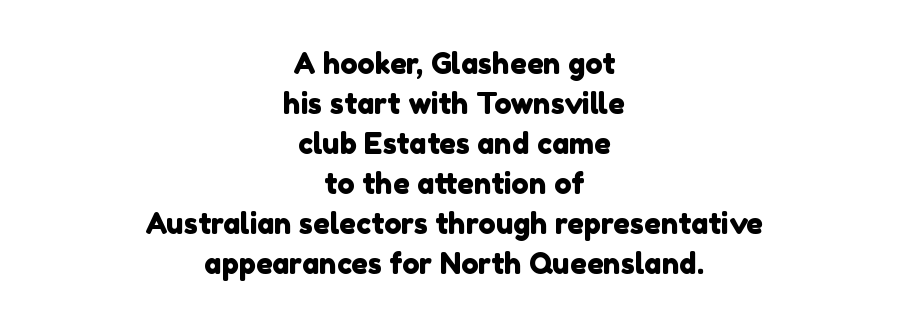
The image shows 29 px sans-serif type; set centered, normal line spacing (1.38x), normal letter spacing, not underlined; a medium x-height.
